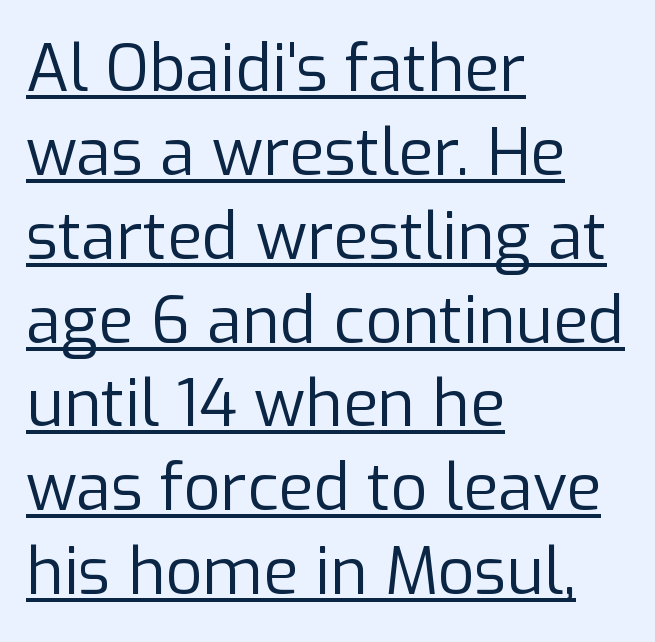
Q: Is the text bold? A: No.
Q: Is the text italic (slanted)? A: No, it is upright.
Q: Is the typeface a serif or a sans-serif typeface? A: Sans-serif.
Q: Is the text underlined? A: Yes.
Q: How is the paragraph aligned? A: Left-aligned.
Q: Is the spacing between letters normal or unusually wide? A: Normal.
Q: Is the spacing between lines tight, normal or loose? A: Normal.
Q: Width (condensed, normal, or wide)? A: Normal.
Q: Stroke contrast? A: Low.
Q: x-height? A: Medium.
Q: Monospaced? A: No.
